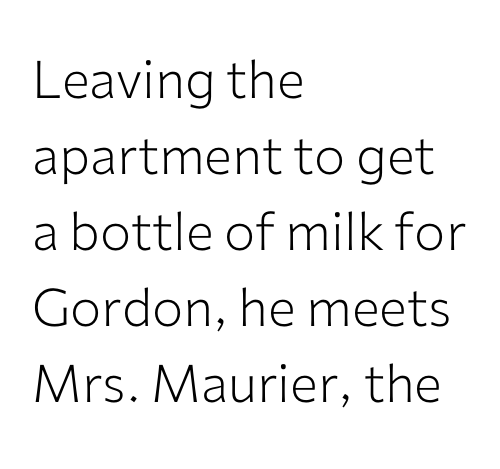
The image shows 52 px light sans-serif type, upright; set left-aligned, normal line spacing (1.46x), normal letter spacing, not underlined; low stroke contrast and a medium x-height.
